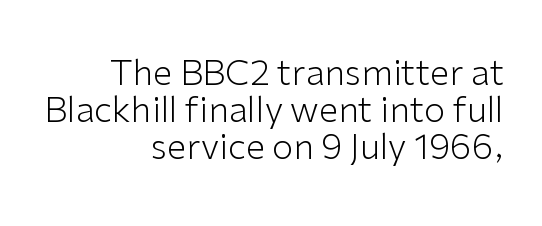
The image shows 35 px light sans-serif type, upright; set right-aligned, tight line spacing (1.06x), normal letter spacing, not underlined; low stroke contrast and a medium x-height.
